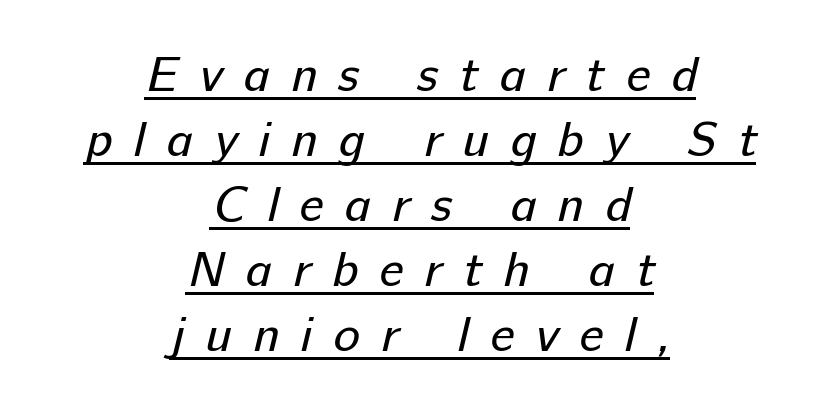
The image shows 50 px regular-weight sans-serif type; set centered, normal line spacing (1.3x), unusually wide letter spacing (+0.42 em), underlined; low stroke contrast and a medium x-height.
